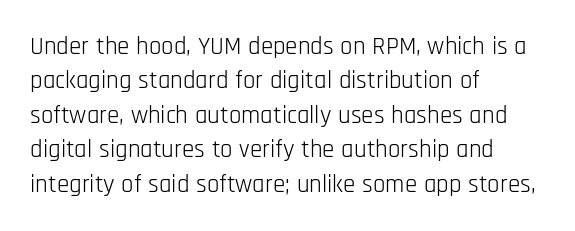
Q: Is the text bold? A: No.
Q: Is the text italic (slanted)? A: No, it is upright.
Q: Is the text underlined? A: No.
Q: How is the paragraph aligned? A: Left-aligned.
Q: Is the spacing between letters normal or unusually wide? A: Normal.
Q: Is the spacing between lines tight, normal or loose? A: Normal.
